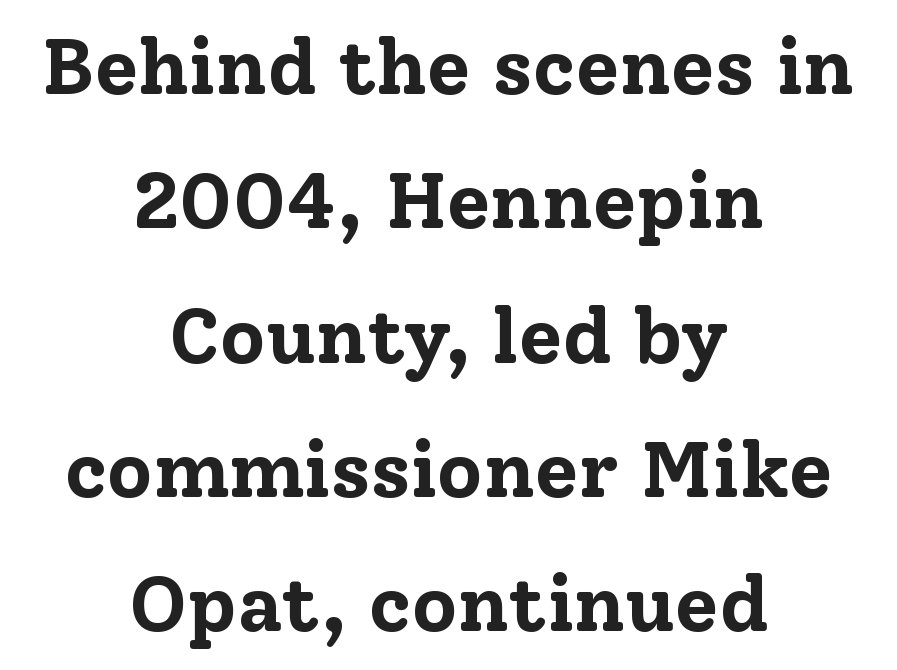
The image shows 79 px bold serif type, upright; set centered, normal line spacing (1.7x), normal letter spacing, not underlined; low stroke contrast and a medium x-height.
